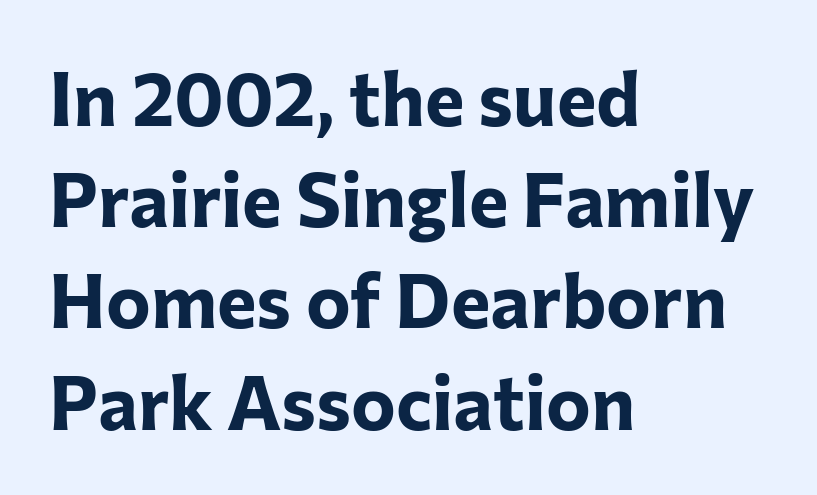
The image shows 75 px bold sans-serif type, upright; set left-aligned, normal line spacing (1.35x), normal letter spacing, not underlined; low stroke contrast and a medium x-height.
